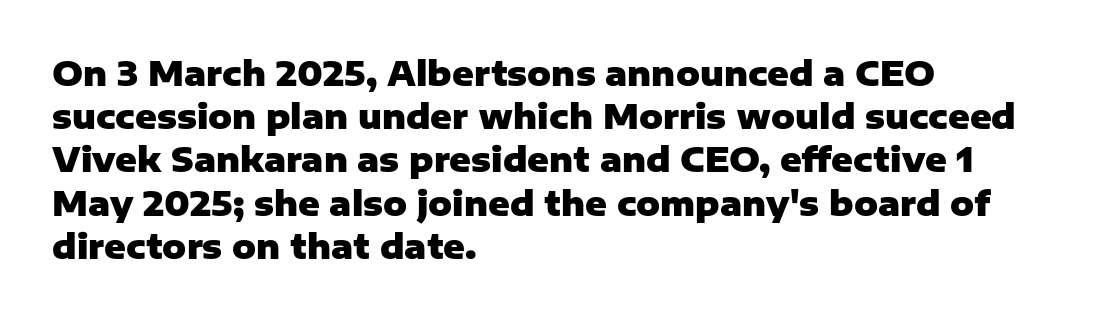
No italicization has been applied; the sample stays upright. Honestly, the letter spacing is just normal — you wouldn't notice it. The rendering uses natural spacing where letterforms have individual widths. These lines are composed in type without serifs. The lines in this sample share a left origin and differ only in where they stop. Type without underlining.
